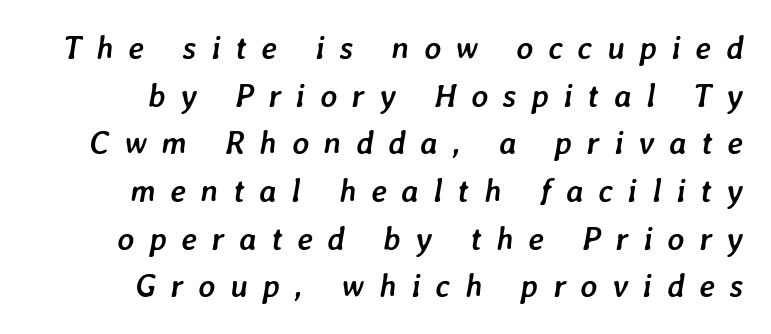
Q: Is the text bold? A: Yes.
Q: Is the text italic (slanted)? A: Yes, it leans right by about 7 degrees.
Q: Is the text underlined? A: No.
Q: Is the spacing between letters normal or unusually wide? A: Unusually wide.
Q: Is the spacing between lines tight, normal or loose? A: Normal.
Q: Width (condensed, normal, or wide)? A: Normal.
Q: Stroke contrast? A: Low.
Q: x-height? A: Medium.
Q: Monospaced? A: No.
